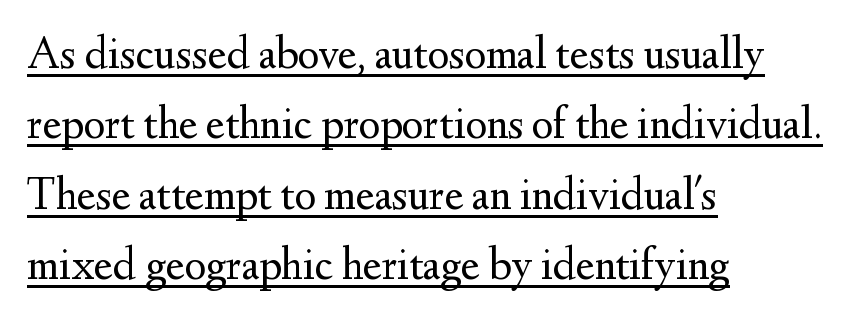
{"serif": "yes", "italic": "no", "bold": "no", "weight": "regular", "width": "normal", "stroke_contrast": "medium", "x_height": "small", "monospaced": "no", "underline": "yes", "align": "left", "line_spacing": "normal", "line_spacing_ratio": 1.53, "letter_spacing": "normal", "letter_spacing_em": 0.0, "glyph_px": 46}
